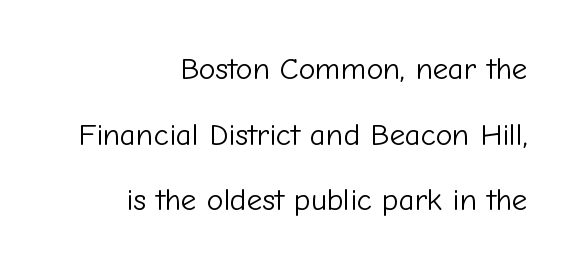
{"serif": "no", "italic": "no", "bold": "no", "weight": "light", "width": "normal", "stroke_contrast": "low", "x_height": "medium", "monospaced": "no", "underline": "no", "align": "right", "line_spacing": "loose", "line_spacing_ratio": 2.12, "letter_spacing": "normal", "letter_spacing_em": 0.0, "glyph_px": 31}
